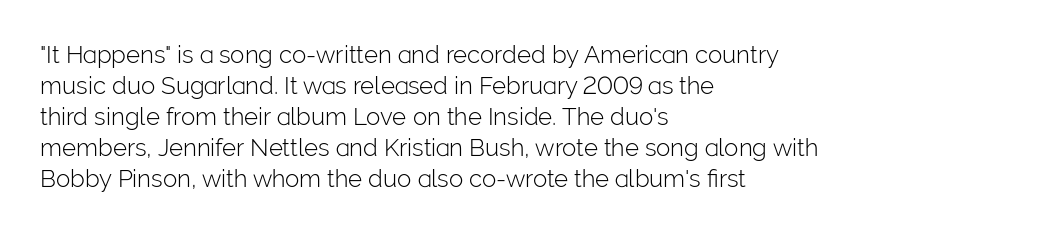
These lines keep a tight, regular rhythm from letter to letter. Notice how descenders clear the ascenders below comfortably — that's standard leading. These lines were composed using upright roman letters. One-word summary of the alignment: left. Nobody drew a line under any word here. The typesetting does not lean heavy: it is not bold.
